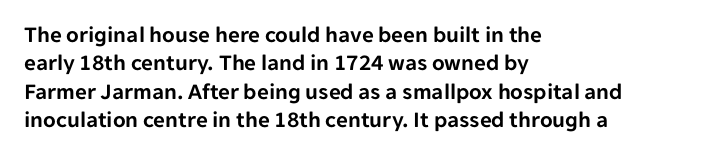
{"italic": "no", "underline": "no", "align": "left", "line_spacing_ratio": 1.23, "letter_spacing": "normal", "letter_spacing_em": 0.0, "glyph_px": 23}
